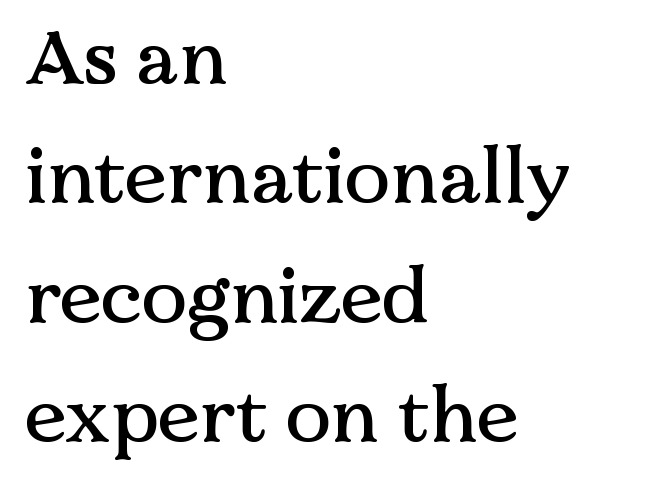
Just letters on the line, the space beneath them empty. Are there feet on the stems? There are — it's a serif. You could not count columns in this text — the font is proportionally spaced. Nope, not italic — everything's standing straight.
